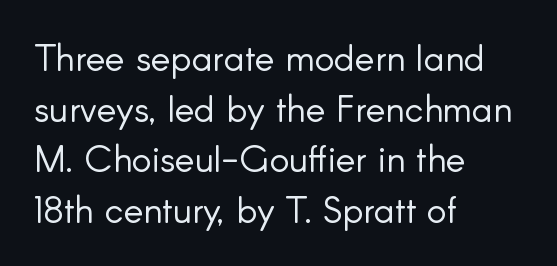
Horizontally, the lines are justified to the leading edge only. Inter-character spacing is left at the font's built-in metrics. Does the lettering tilt? It doesn't — this is upright. Proportional: the letters do not fall into vertical columns.
